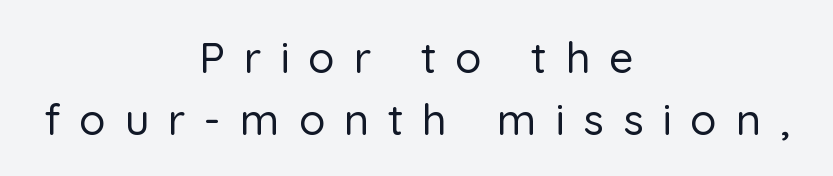
The image shows 43 px sans-serif type, upright; set centered, normal line spacing (1.44x), unusually wide letter spacing (+0.44 em), not underlined; low stroke contrast and a medium x-height.
